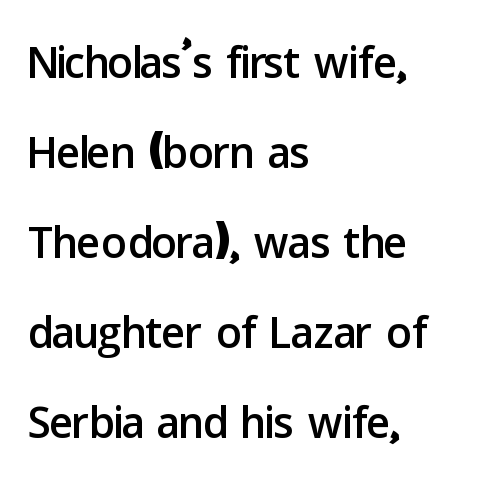
The image shows 63 px sans-serif type, upright; set left-aligned, normal line spacing (1.43x), normal letter spacing, not underlined; low stroke contrast and a medium x-height.
